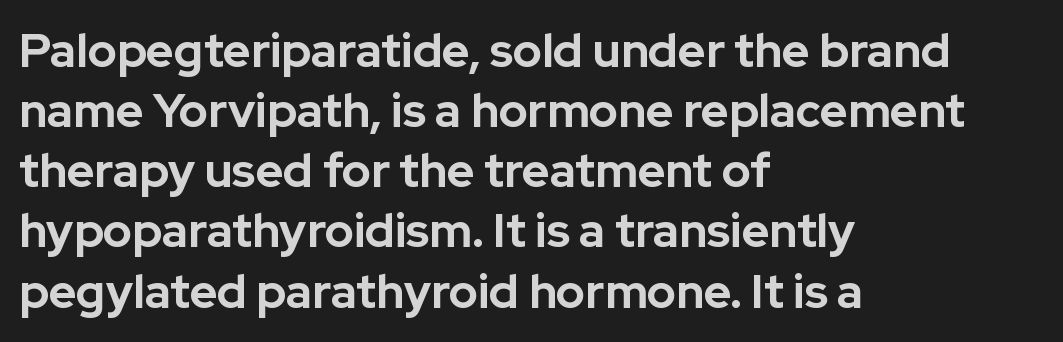
Q: Is the text bold? A: Yes.
Q: Is the text italic (slanted)? A: No, it is upright.
Q: Is the typeface a serif or a sans-serif typeface? A: Sans-serif.
Q: Is the text underlined? A: No.
Q: How is the paragraph aligned? A: Left-aligned.
Q: Is the spacing between letters normal or unusually wide? A: Normal.
Q: Is the spacing between lines tight, normal or loose? A: Normal.
Q: Width (condensed, normal, or wide)? A: Normal.
Q: Stroke contrast? A: Low.
Q: x-height? A: Medium.
Q: Monospaced? A: No.
